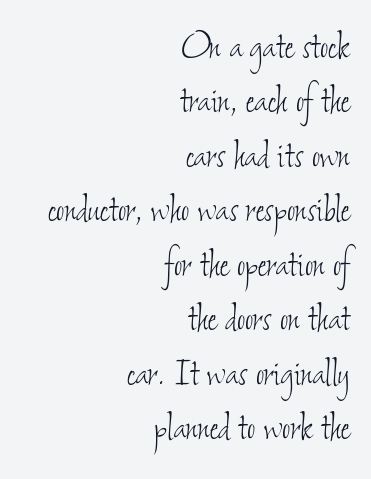
The image shows 45 px thin, condensed type; set right-aligned, line spacing 1.21x, normal letter spacing, not underlined; low stroke contrast and a small x-height.
